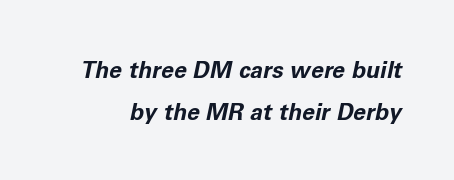
When letters slant like this, we call the style italic. No word sits above an underline. The gaps between neighbouring characters are ordinary and unremarkable. The face used here has the dense, thick strokes of a bold.
